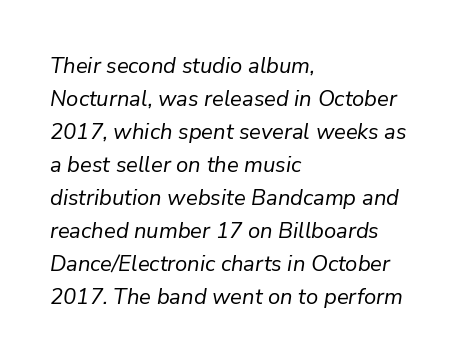
{"italic": "yes", "lean": "right", "slant_degrees": 9, "bold": "no", "underline": "no", "align": "left", "line_spacing": "normal", "line_spacing_ratio": 1.5, "letter_spacing": "normal", "letter_spacing_em": 0.0, "glyph_px": 22}
